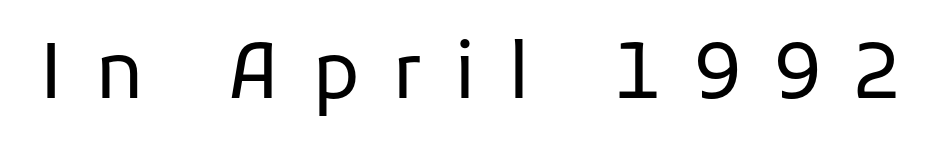
{"serif": "no", "italic": "no", "bold": "no", "weight": "regular", "width": "normal", "stroke_contrast": "low", "x_height": "medium", "monospaced": "no", "underline": "no", "letter_spacing": "wide", "letter_spacing_em": 0.42, "glyph_px": 77}
